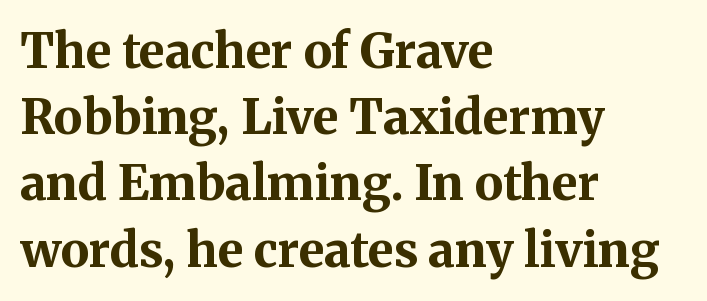
{"serif": "yes", "italic": "no", "bold": "yes", "weight": "bold", "width": "normal", "stroke_contrast": "medium", "x_height": "medium", "monospaced": "no", "underline": "no", "align": "left", "line_spacing": "normal", "line_spacing_ratio": 1.38, "letter_spacing": "normal", "letter_spacing_em": 0.0, "glyph_px": 48}
